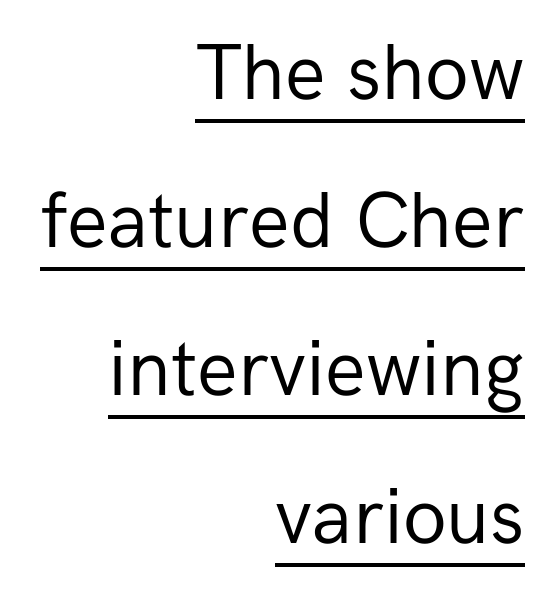
Underlined type. Alignment: flush right. How are the letters spaced? Ordinarily, with no added tracking. What kind of face is this? One without serifs — a sans.
